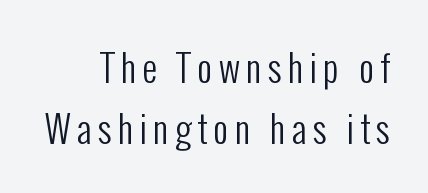
{"serif": "no", "italic": "no", "bold": "no", "weight": "regular", "width": "condensed", "stroke_contrast": "low", "x_height": "medium", "monospaced": "no", "underline": "no", "line_spacing": "normal", "line_spacing_ratio": 1.64, "glyph_px": 37}
